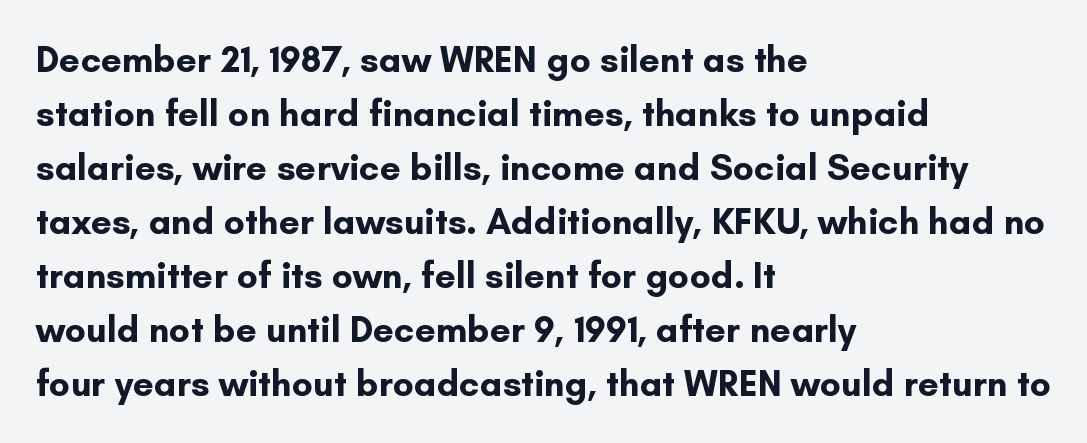
The image shows 37 px bold sans-serif type, upright; set left-aligned, normal line spacing (1.46x), normal letter spacing, not underlined; low stroke contrast and a small x-height.
